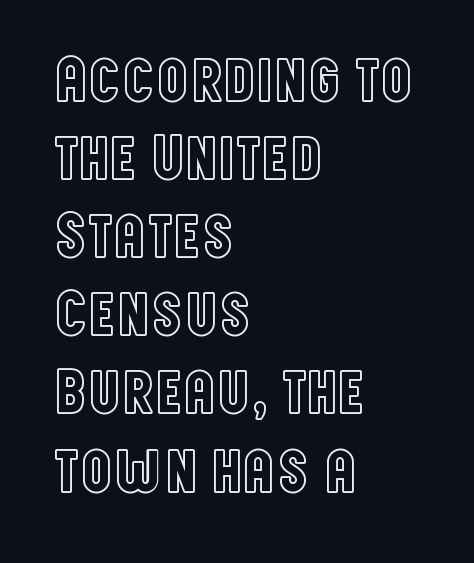
Q: Is the text italic (slanted)? A: No, it is upright.
Q: Is the text underlined? A: No.
Q: How is the paragraph aligned? A: Left-aligned.
Q: Is the spacing between letters normal or unusually wide? A: Normal.
Q: Width (condensed, normal, or wide)? A: Condensed.
Q: x-height? A: Large.
Q: Monospaced? A: No.
